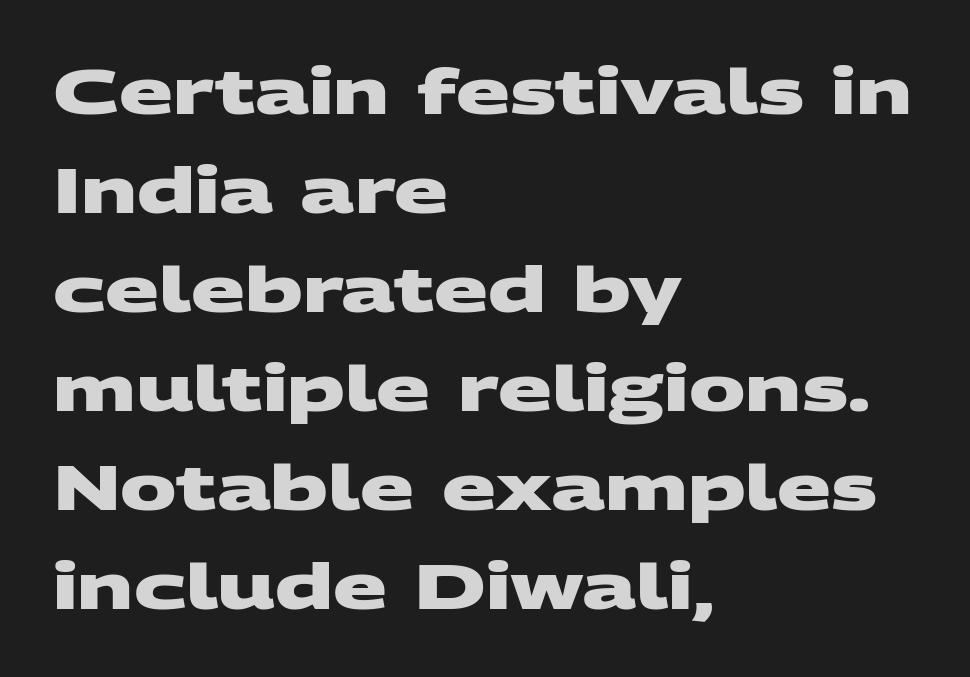
The image shows 63 px heavy, wide sans-serif type; set left-aligned, normal line spacing (1.57x), normal letter spacing, not underlined; medium stroke contrast and a large x-height.
